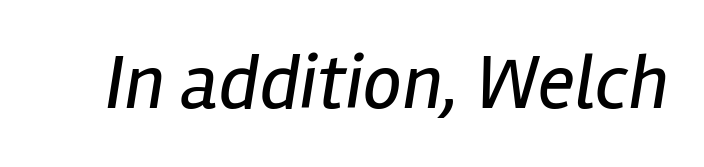
A typesetter would mark this as italic. Heaviness? Minimal to ordinary, like unemphasized prose. A bare baseline throughout the passage. The passage shown has conventional tracking throughout. Each letter keeps its own natural width here, so spacing adapts to shape.
